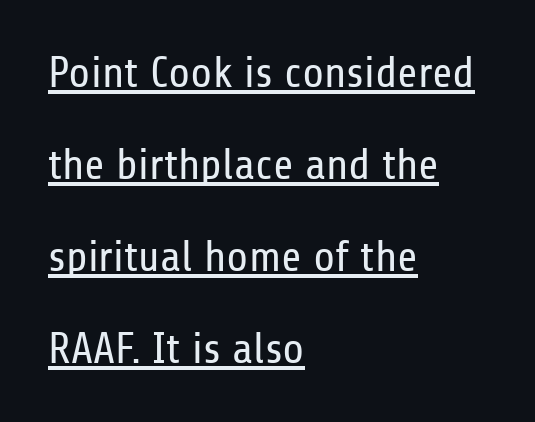
The image shows 44 px regular-weight, condensed sans-serif type, upright; set left-aligned, loose line spacing (2.09x), normal letter spacing, underlined; low stroke contrast and a medium x-height.
